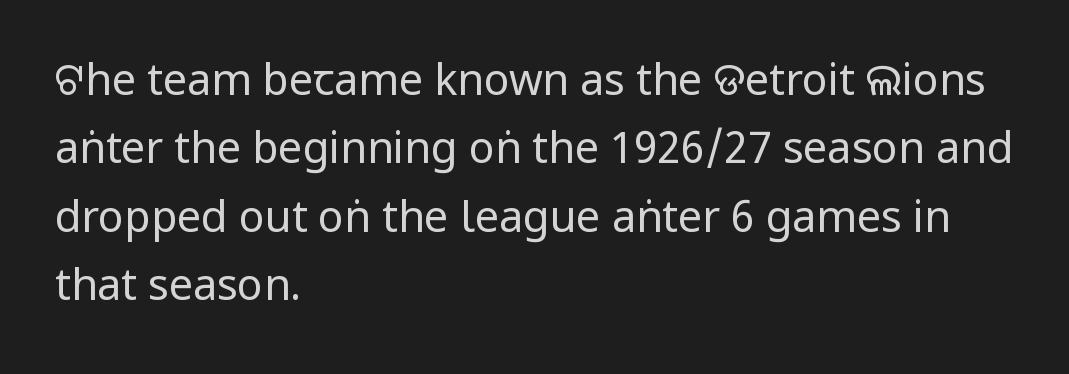
Q: Is the text bold? A: No.
Q: Is the text italic (slanted)? A: No, it is upright.
Q: Is the typeface a serif or a sans-serif typeface? A: Sans-serif.
Q: Is the text underlined? A: No.
Q: How is the paragraph aligned? A: Left-aligned.
Q: Is the spacing between letters normal or unusually wide? A: Normal.
Q: Is the spacing between lines tight, normal or loose? A: Normal.
Q: Width (condensed, normal, or wide)? A: Condensed.
Q: Stroke contrast? A: Low.
